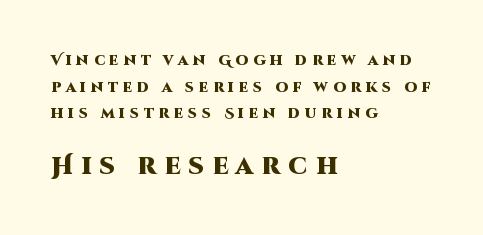
{"italic": "no", "bold": "yes", "underline": "no", "align": "left", "line_spacing": "loose", "line_spacing_ratio": 1.91, "letter_spacing": "wide", "letter_spacing_em": 0.34, "larger_block": "second", "size_ratio": 1.71, "glyph_px": 24}
